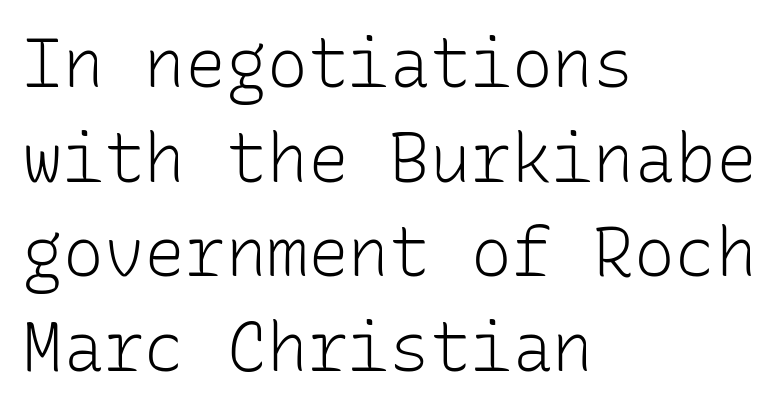
The image shows 68 px light sans-serif type, upright, monospaced; set left-aligned, normal line spacing (1.39x), normal letter spacing, not underlined; low stroke contrast and a medium x-height.
